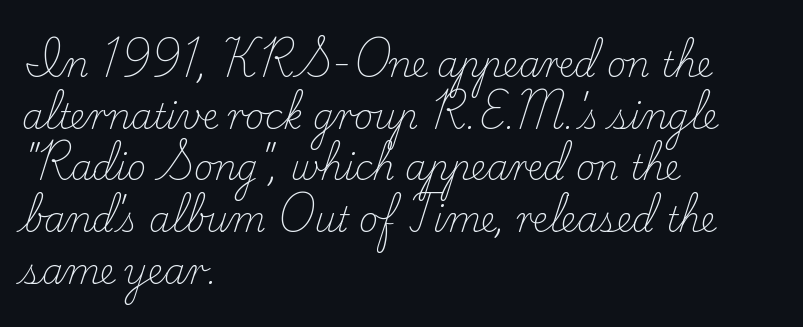
{"serif": "yes", "bold": "no", "weight": "light", "width": "normal", "stroke_contrast": "low", "x_height": "small", "monospaced": "no", "underline": "no", "align": "left", "line_spacing": "normal", "line_spacing_ratio": 1.52, "letter_spacing": "normal", "letter_spacing_em": 0.0, "glyph_px": 34}
